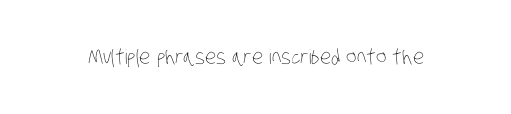
Q: Is the text bold? A: No.
Q: Is the text underlined? A: No.
Q: Is the spacing between letters normal or unusually wide? A: Normal.
